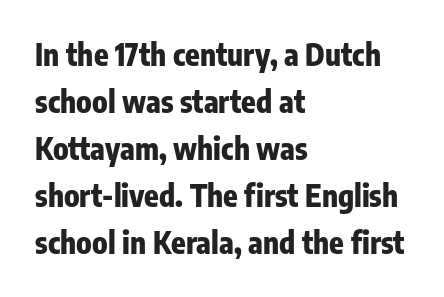
The image shows 30 px heavy, condensed sans-serif type, upright; set left-aligned, normal line spacing (1.57x), normal letter spacing, not underlined; low stroke contrast and a medium x-height.
